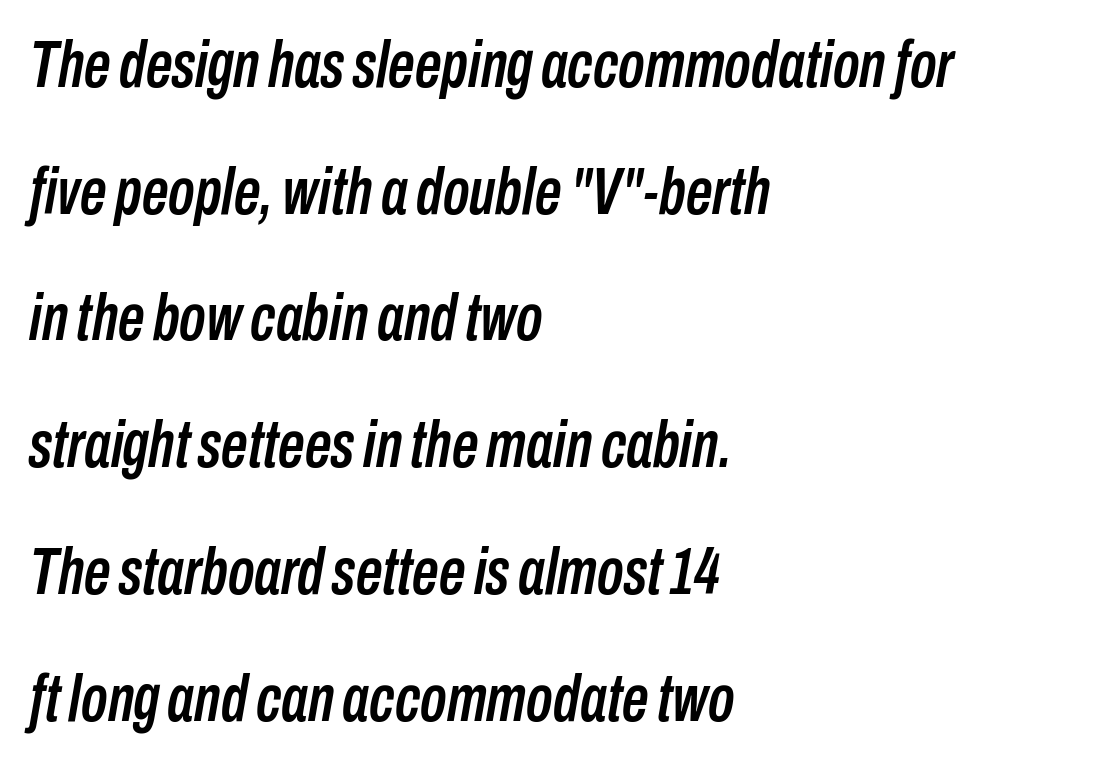
The image shows 66 px condensed type, italic (leaning right); set left-aligned, loose line spacing (1.92x), normal letter spacing, not underlined; low stroke contrast and a medium x-height.
